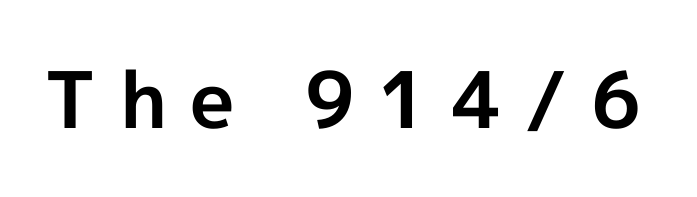
The image shows 78 px bold sans-serif type, upright; set unusually wide letter spacing (+0.3 em), not underlined; a medium x-height.
